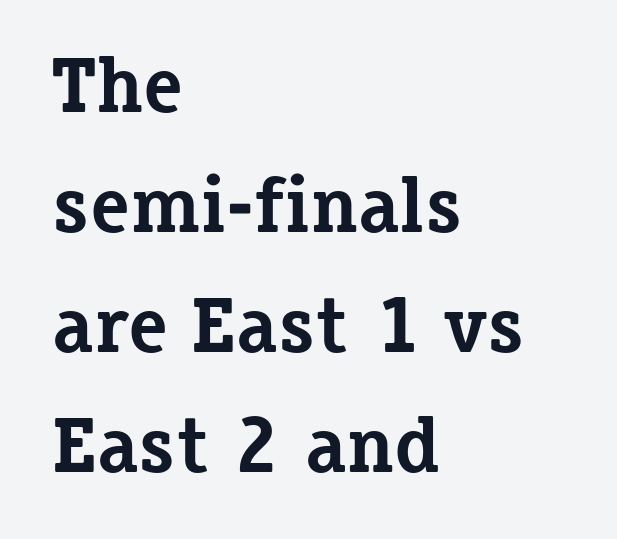
{"serif": "yes", "italic": "no", "bold": "yes", "weight": "bold", "width": "normal", "stroke_contrast": "low", "x_height": "medium", "monospaced": "no", "underline": "no", "align": "left", "line_spacing": "normal", "line_spacing_ratio": 1.52, "letter_spacing": "normal", "letter_spacing_em": 0.0, "glyph_px": 79}
